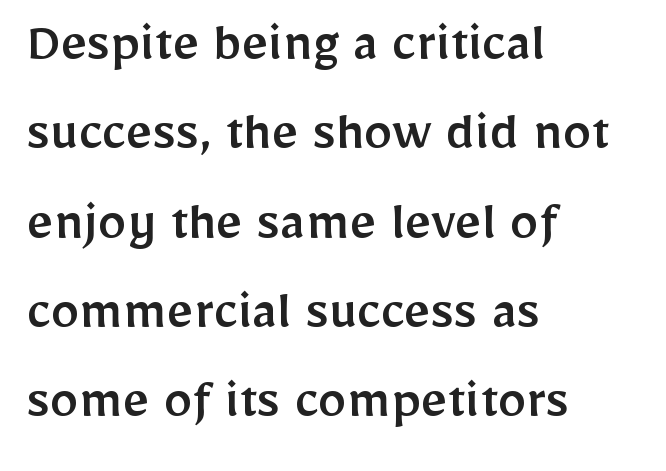
{"serif": "no", "italic": "no", "width": "normal", "stroke_contrast": "low", "x_height": "medium", "monospaced": "no", "underline": "no", "align": "left", "line_spacing": "normal", "line_spacing_ratio": 1.54, "letter_spacing": "normal", "letter_spacing_em": 0.0, "glyph_px": 58}
